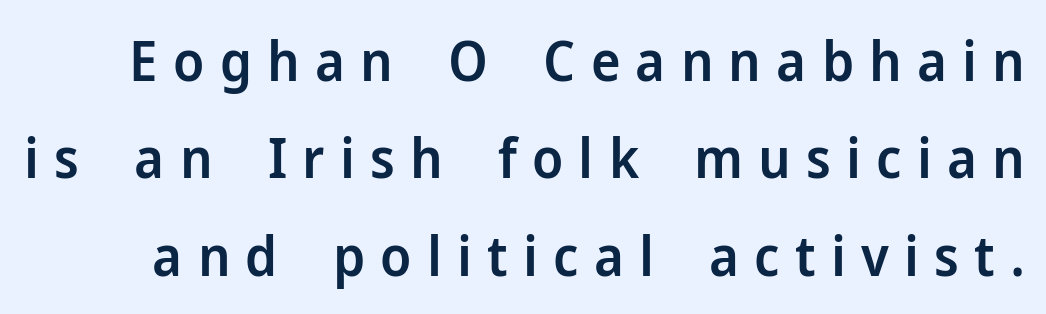
The designer went with a sans here, leaving each stem footless. Each glyph is drawn with semibold strokes, heavier than normal yet not fully bold. These lines are rendered in a variable-pitch font. Is the letter spacing exaggerated? Yes — the characters are pushed far apart.
